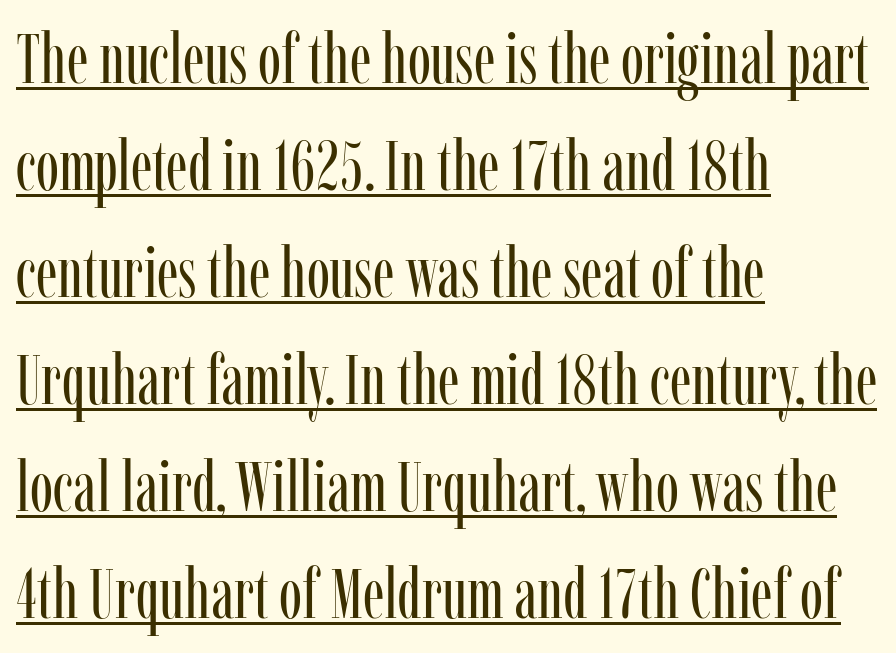
{"serif": "yes", "italic": "no", "bold": "no", "weight": "regular", "width": "condensed", "stroke_contrast": "low", "x_height": "medium", "monospaced": "no", "underline": "yes", "align": "left", "line_spacing": "normal", "line_spacing_ratio": 1.53, "letter_spacing": "normal", "letter_spacing_em": 0.0, "glyph_px": 70}
